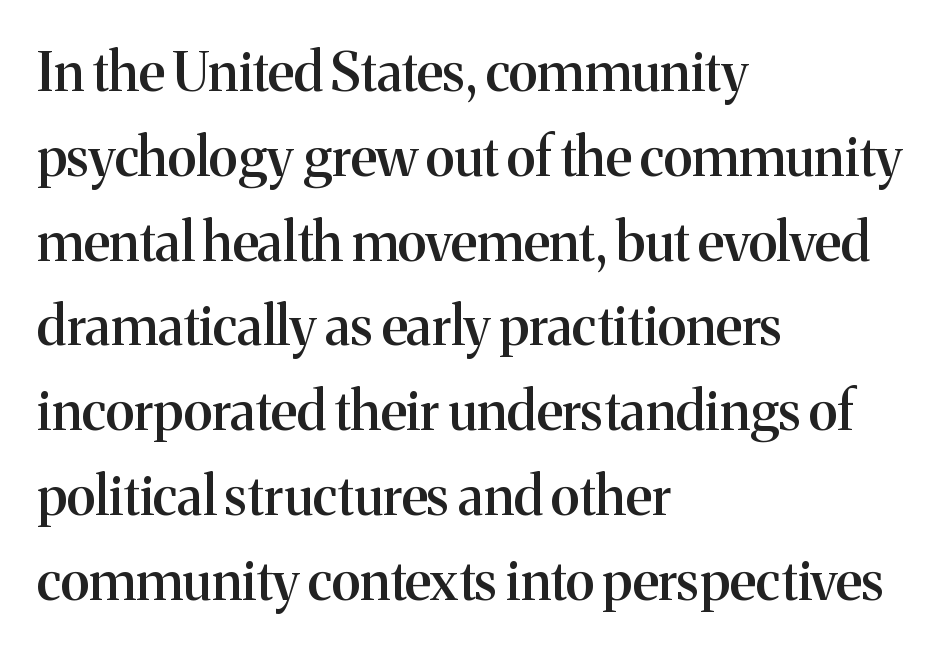
Honestly, the row spacing looks completely unremarkable. Is this a fixed-width face? No — the glyphs have proportional, varying widths. Typographically, this falls in the serif category. The type is set solid horizontally, with unmodified tracking.
